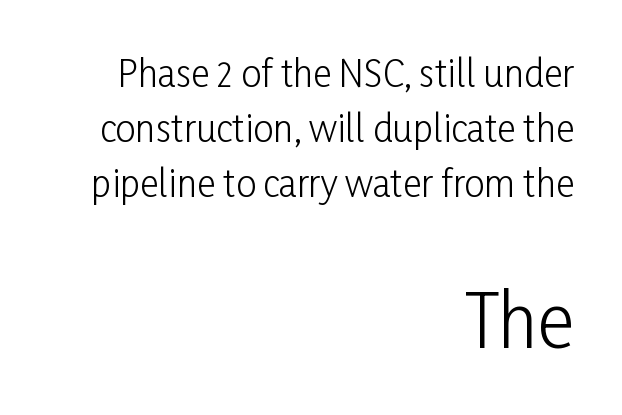
Words appear dense and cohesive because spacing is normal. The ragged edge is on the left, which tells us the setting is flush right. Caption: face not bold, strokes unweighted. Successive baselines arrive at the customary interval.
